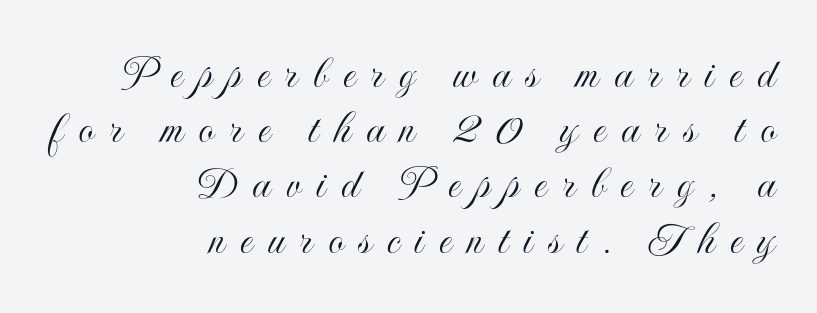
The image shows 48 px condensed type; set right-aligned, tight line spacing (1.15x), unusually wide letter spacing (+0.32 em), not underlined; a small x-height.
